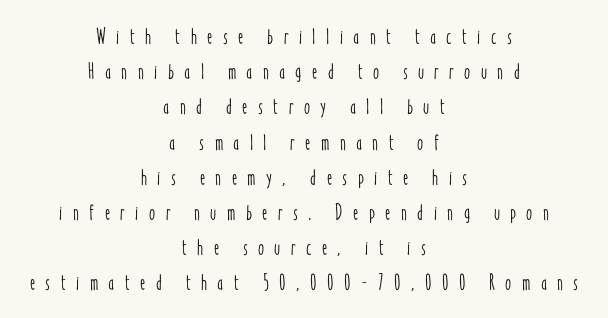
The image shows 22 px text type, upright; set centered, normal line spacing (1.6x), unusually wide letter spacing (+0.47 em), not underlined.
